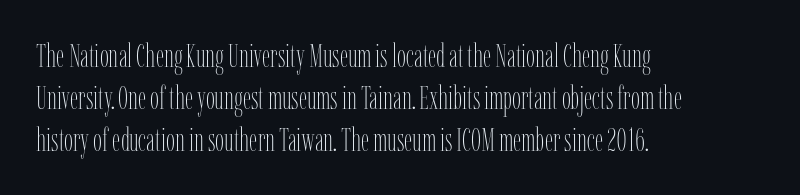
Q: Is the text bold? A: No.
Q: Is the text italic (slanted)? A: No, it is upright.
Q: Is the text underlined? A: No.
Q: How is the paragraph aligned? A: Left-aligned.
Q: Is the spacing between letters normal or unusually wide? A: Normal.
Q: Is the spacing between lines tight, normal or loose? A: Normal.
Q: Width (condensed, normal, or wide)? A: Condensed.
Q: Stroke contrast? A: Low.
Q: x-height? A: Medium.
Q: Monospaced? A: No.
